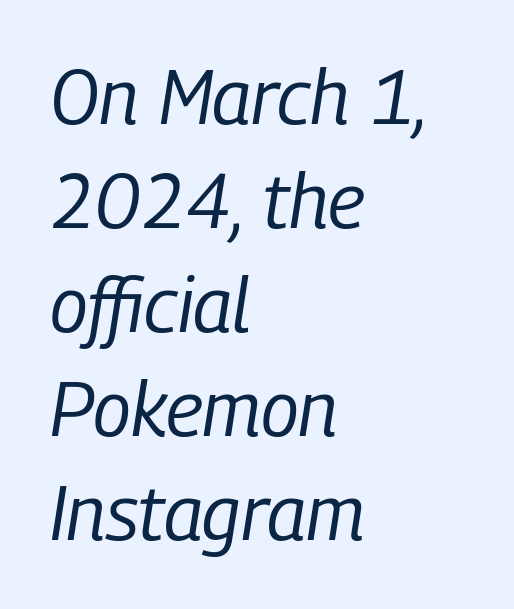
The image shows 76 px regular-weight, condensed type, italic (leaning right); set left-aligned, normal line spacing (1.37x), normal letter spacing, not underlined; low stroke contrast and a medium x-height.
